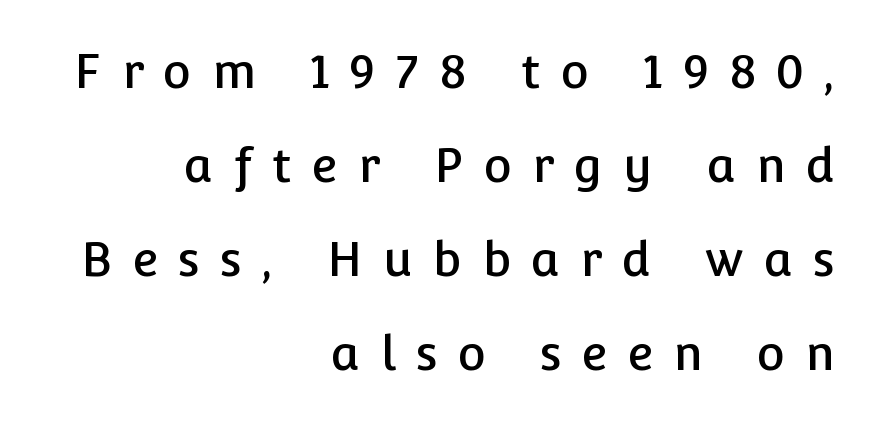
The image shows 48 px sans-serif type, upright; set right-aligned, loose line spacing (1.96x), unusually wide letter spacing (+0.42 em), not underlined; low stroke contrast and a medium x-height.
